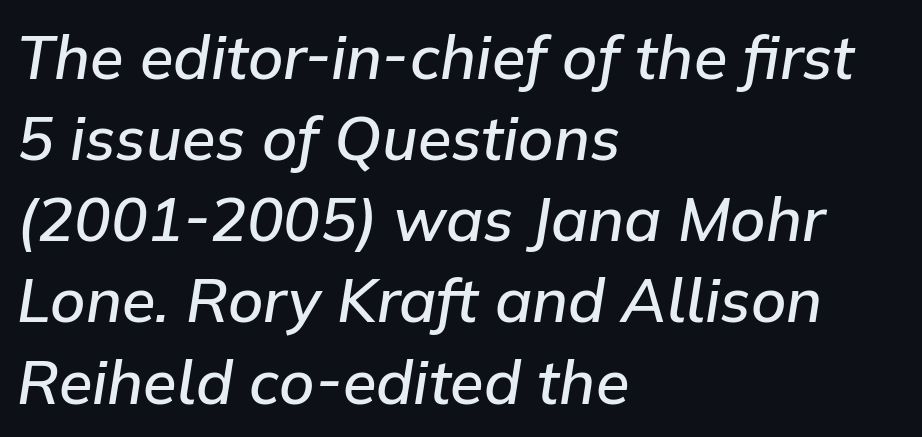
{"italic": "yes", "lean": "right", "slant_degrees": 9, "bold": "semi", "weight": "semibold", "width": "normal", "stroke_contrast": "low", "x_height": "medium", "monospaced": "no", "underline": "no", "align": "left", "line_spacing": "normal", "line_spacing_ratio": 1.33, "letter_spacing": "normal", "letter_spacing_em": 0.0, "glyph_px": 61}
